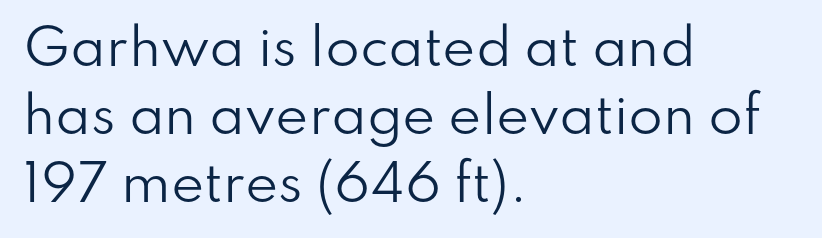
{"serif": "no", "italic": "no", "bold": "no", "weight": "regular", "width": "normal", "stroke_contrast": "low", "x_height": "small", "monospaced": "no", "underline": "no", "align": "left", "line_spacing": "normal", "line_spacing_ratio": 1.36, "letter_spacing": "normal", "letter_spacing_em": 0.0, "glyph_px": 50}
